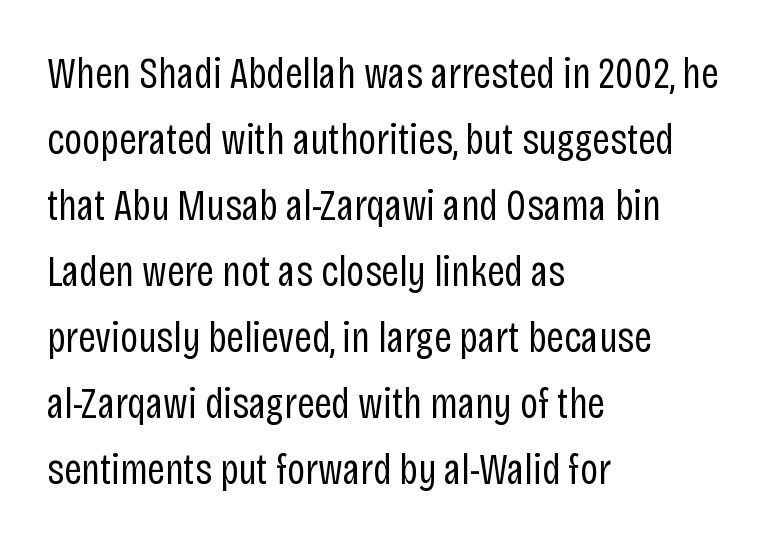
Every row of glyphs begins at an identical x-position on the left. Inter-character spacing is left at the font's built-in metrics. You can tell from the bare stems that sans-serif type was used. Note the varied advance widths — an 'i' is clearly narrower than an 'm'.
